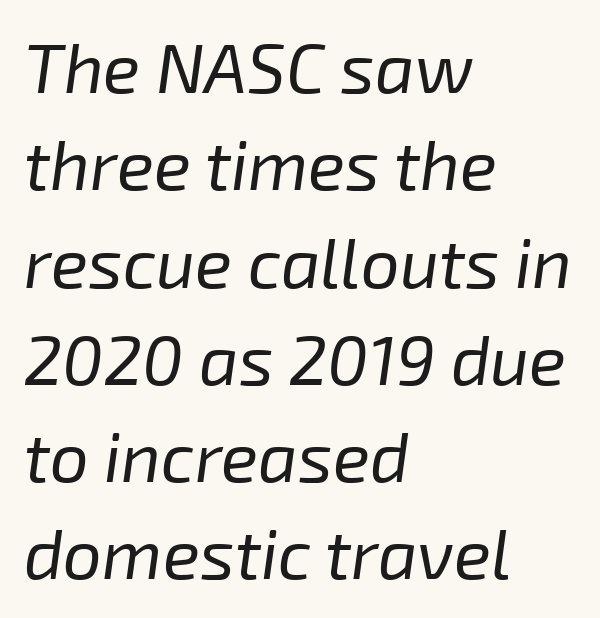
Q: Is the text bold? A: No.
Q: Is the text italic (slanted)? A: Yes, it leans right by about 8 degrees.
Q: Is the text underlined? A: No.
Q: How is the paragraph aligned? A: Left-aligned.
Q: Is the spacing between letters normal or unusually wide? A: Normal.
Q: Is the spacing between lines tight, normal or loose? A: Normal.
Q: Width (condensed, normal, or wide)? A: Normal.
Q: Stroke contrast? A: Low.
Q: x-height? A: Medium.
Q: Monospaced? A: No.
